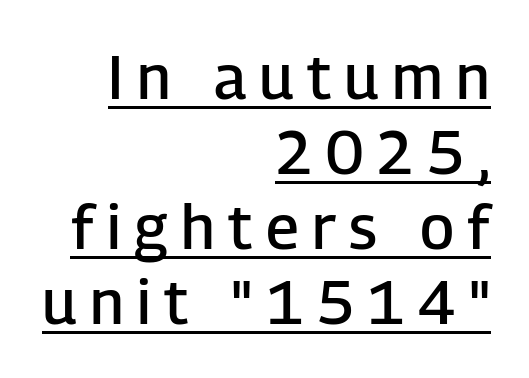
Is this a sans? Yes — the strokes have no serifs. This is underlined copy, the kind a proofreader might mark for attention. Caption: expanded tracking, letters set apart. Posture: straight, roman, zero tilt. Looks like regular typesetting: each glyph gets only the width it needs. Notice how the passage keeps a crisp vertical edge on the right only.
